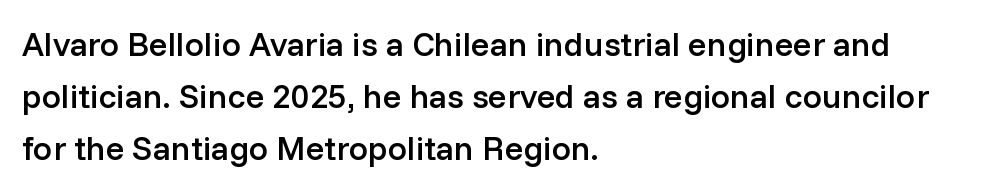
Q: Is the text bold? A: Semi-bold.
Q: Is the text italic (slanted)? A: No, it is upright.
Q: Is the typeface a serif or a sans-serif typeface? A: Sans-serif.
Q: Is the text underlined? A: No.
Q: How is the paragraph aligned? A: Left-aligned.
Q: Is the spacing between letters normal or unusually wide? A: Normal.
Q: Is the spacing between lines tight, normal or loose? A: Normal.
Q: Width (condensed, normal, or wide)? A: Normal.
Q: Stroke contrast? A: Low.
Q: x-height? A: Medium.
Q: Monospaced? A: No.
